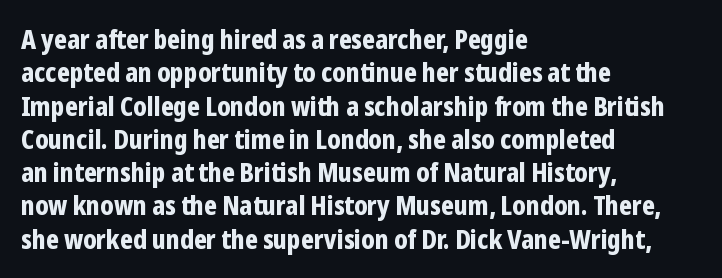
{"italic": "no", "bold": "yes", "underline": "no", "align": "left", "line_spacing": "normal", "line_spacing_ratio": 1.28, "letter_spacing": "normal", "letter_spacing_em": 0.0, "glyph_px": 26}
